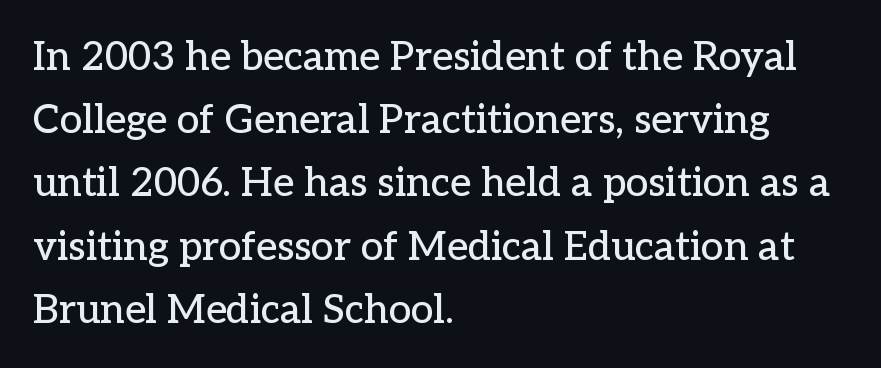
{"serif": "yes", "italic": "no", "width": "normal", "stroke_contrast": "low", "x_height": "medium", "monospaced": "no", "underline": "no", "align": "left", "line_spacing": "normal", "line_spacing_ratio": 1.58, "letter_spacing": "normal", "letter_spacing_em": 0.0, "glyph_px": 40}
